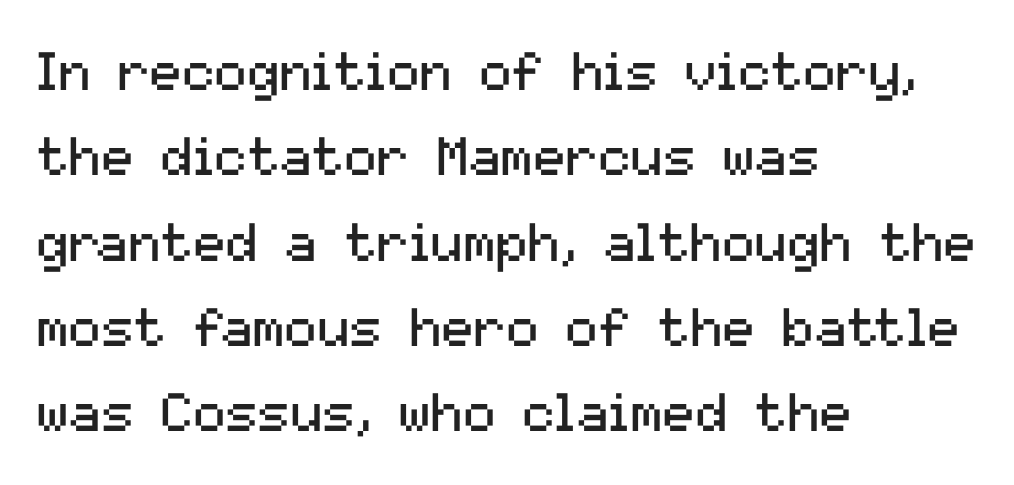
The image shows 54 px regular-weight sans-serif type, upright; set left-aligned, normal line spacing (1.58x), normal letter spacing, not underlined; medium stroke contrast and a medium x-height.
